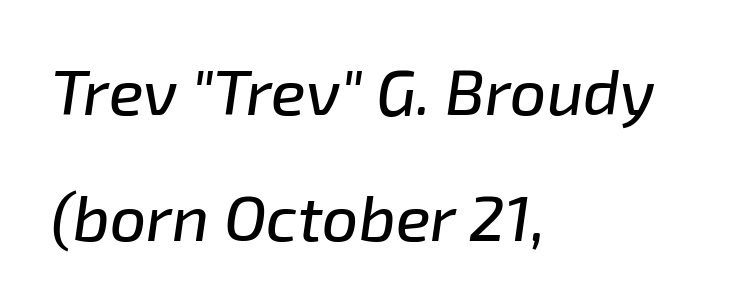
One glance says open: line gaps are wider than usual. No extra tracking has been applied to these lines. If you drew a line through each stem, it would be angled. The area under the type is left untouched. Do the characters align in a grid? No, the font is proportional.
